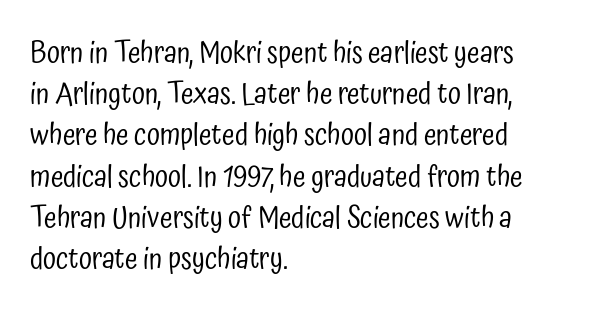
The image shows 29 px regular-weight, condensed sans-serif type, upright; set left-aligned, normal line spacing (1.42x), normal letter spacing, not underlined; low stroke contrast and a medium x-height.
